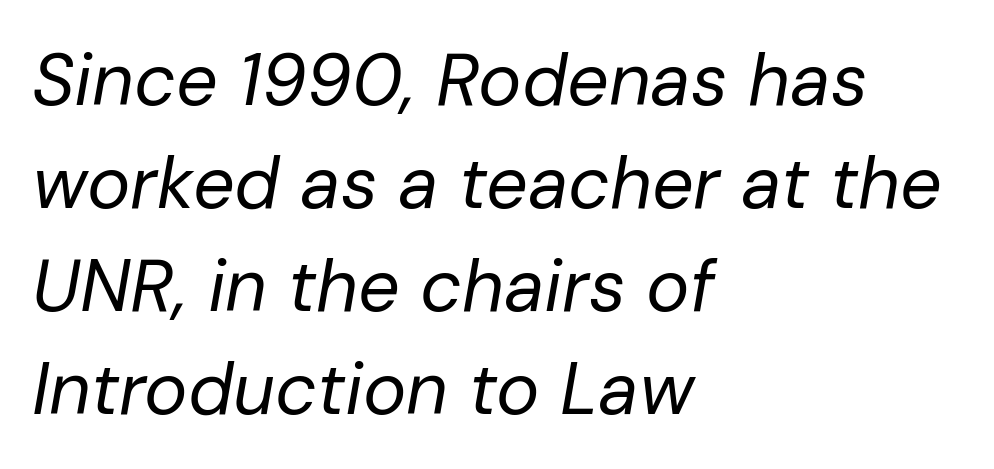
{"italic": "yes", "lean": "right", "slant_degrees": 10, "bold": "no", "weight": "regular", "width": "normal", "stroke_contrast": "low", "x_height": "medium", "monospaced": "no", "underline": "no", "align": "left", "line_spacing": "normal", "line_spacing_ratio": 1.41, "letter_spacing": "normal", "letter_spacing_em": 0.0, "glyph_px": 73}
